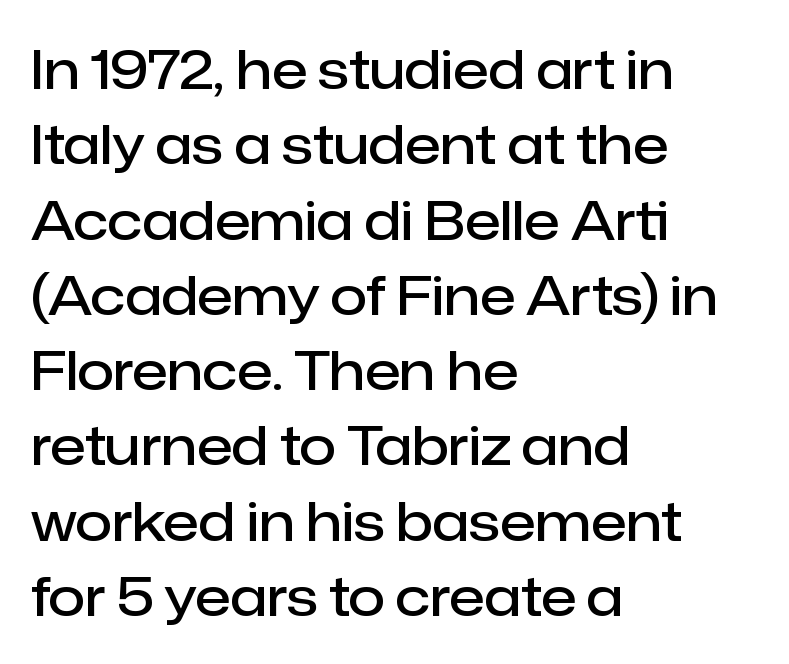
Q: Is the text bold? A: Semi-bold.
Q: Is the text italic (slanted)? A: No, it is upright.
Q: Is the typeface a serif or a sans-serif typeface? A: Sans-serif.
Q: Is the text underlined? A: No.
Q: How is the paragraph aligned? A: Left-aligned.
Q: Is the spacing between letters normal or unusually wide? A: Normal.
Q: Is the spacing between lines tight, normal or loose? A: Normal.
Q: Width (condensed, normal, or wide)? A: Normal.
Q: Stroke contrast? A: Low.
Q: x-height? A: Medium.
Q: Monospaced? A: No.
